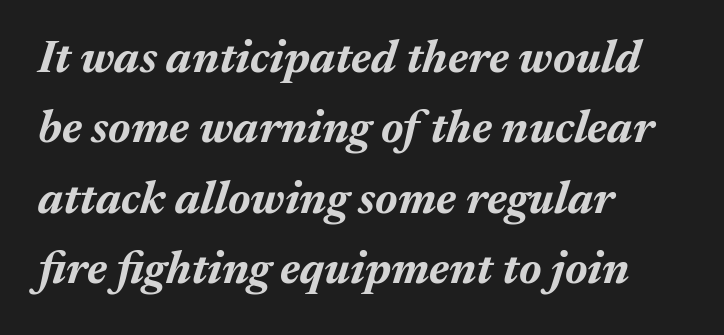
{"italic": "yes", "lean": "right", "slant_degrees": 17, "bold": "yes", "weight": "bold", "width": "normal", "stroke_contrast": "medium", "x_height": "medium", "monospaced": "no", "underline": "no", "align": "left", "line_spacing": "normal", "line_spacing_ratio": 1.53, "letter_spacing": "normal", "letter_spacing_em": 0.0, "glyph_px": 46}
